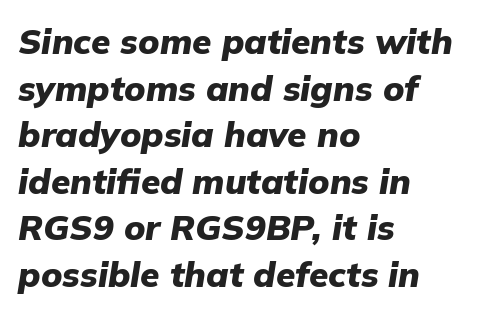
The image shows 35 px heavy type, italic (leaning right); set left-aligned, normal line spacing (1.33x), normal letter spacing, not underlined; low stroke contrast and a medium x-height.
